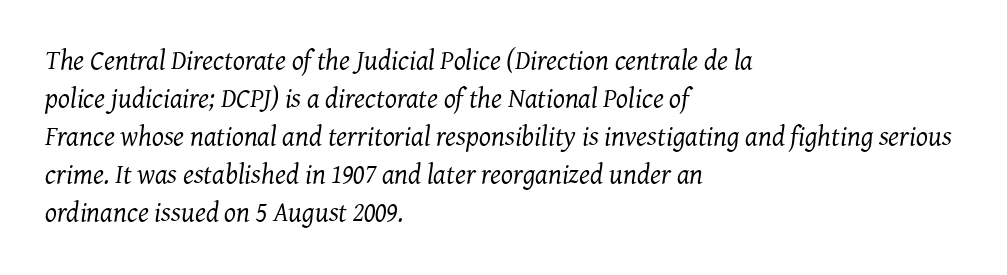
If you drew a ruler down the left edge, every line would touch it. These lines sit exactly where default settings would place them. The characters display serif detailing at their extremities. The lettering tilts uniformly, giving the passage an italic look.
